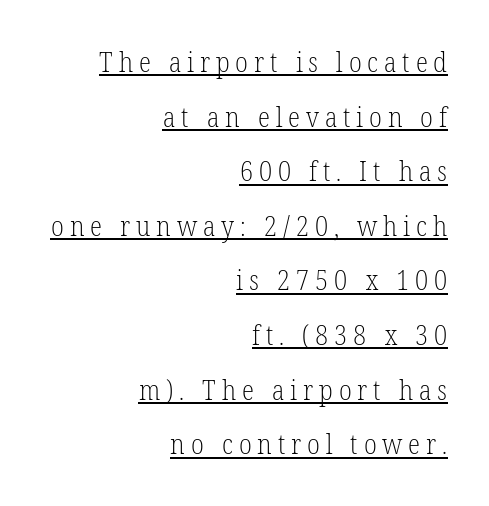
Is this a heavy cut? Hardly; it is regular or lighter. The type family on display is of the serif kind. The words here are underlined. Honestly, the letter spacing is so wide it's the main thing you notice. One glance says open: line gaps are wider than usual. This sample uses an upright cut, with every glyph sitting square on the baseline.
